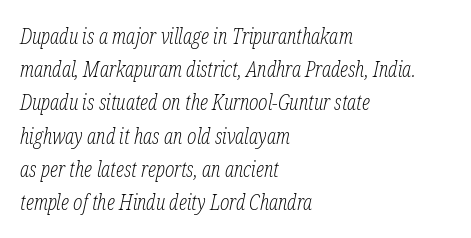
Q: Is the text bold? A: No.
Q: Is the text italic (slanted)? A: Yes, it leans right by about 12 degrees.
Q: Is the text underlined? A: No.
Q: How is the paragraph aligned? A: Left-aligned.
Q: Is the spacing between letters normal or unusually wide? A: Normal.
Q: Is the spacing between lines tight, normal or loose? A: Normal.
